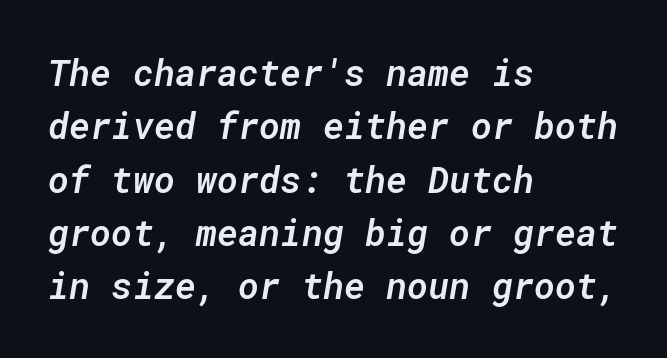
{"italic": "yes", "lean": "right", "slant_degrees": 10, "bold": "semi", "weight": "semibold", "width": "normal", "stroke_contrast": "low", "x_height": "medium", "monospaced": "yes", "underline": "no", "align": "left", "line_spacing": "normal", "line_spacing_ratio": 1.48, "letter_spacing": "normal", "letter_spacing_em": 0.0, "glyph_px": 36}
